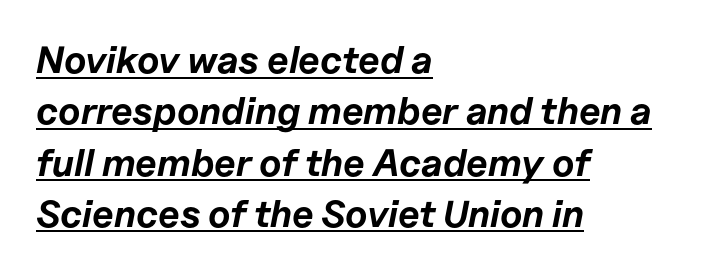
Q: Is the text bold? A: Yes.
Q: Is the text italic (slanted)? A: Yes, it leans right by about 11 degrees.
Q: Is the text underlined? A: Yes.
Q: How is the paragraph aligned? A: Left-aligned.
Q: Is the spacing between letters normal or unusually wide? A: Normal.
Q: Is the spacing between lines tight, normal or loose? A: Normal.
Q: Width (condensed, normal, or wide)? A: Normal.
Q: Stroke contrast? A: Low.
Q: x-height? A: Medium.
Q: Monospaced? A: No.
